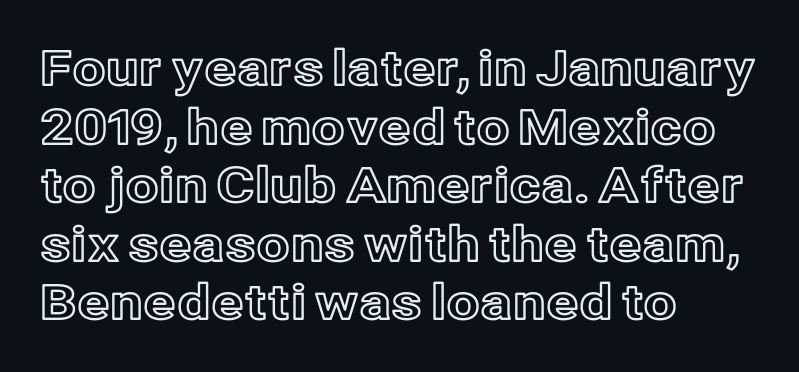
Q: Is the text italic (slanted)? A: No, it is upright.
Q: Is the text underlined? A: No.
Q: How is the paragraph aligned? A: Left-aligned.
Q: Is the spacing between letters normal or unusually wide? A: Normal.
Q: Width (condensed, normal, or wide)? A: Normal.
Q: x-height? A: Medium.
Q: Monospaced? A: No.
